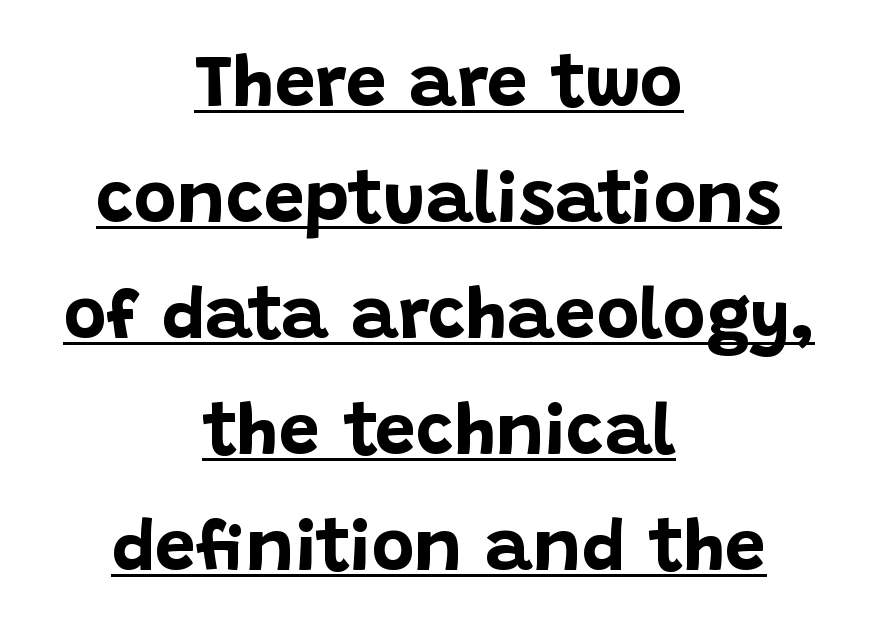
The image shows 73 px bold sans-serif type, upright; set centered, normal line spacing (1.59x), normal letter spacing, underlined; low stroke contrast and a large x-height.
